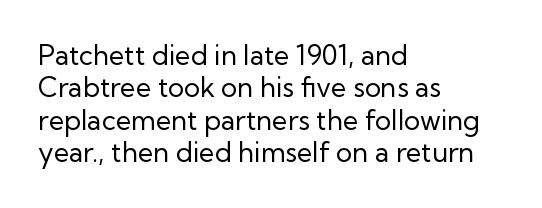
Q: Is the text bold? A: No.
Q: Is the text italic (slanted)? A: No, it is upright.
Q: Is the text underlined? A: No.
Q: How is the paragraph aligned? A: Left-aligned.
Q: Is the spacing between letters normal or unusually wide? A: Normal.
